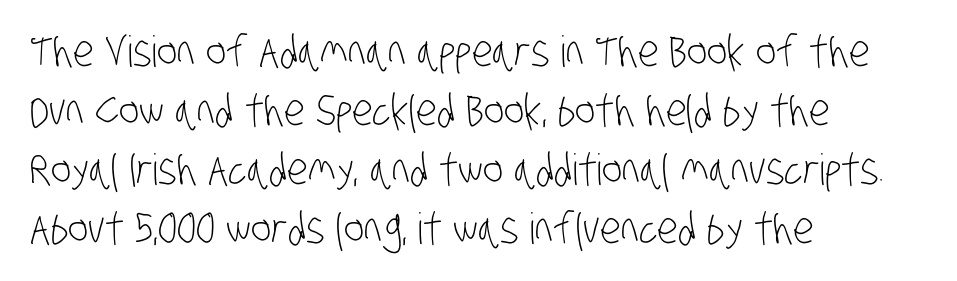
{"serif": "no", "bold": "no", "weight": "light", "width": "condensed", "stroke_contrast": "low", "x_height": "large", "monospaced": "no", "underline": "no", "align": "left", "line_spacing": "normal", "line_spacing_ratio": 1.37, "letter_spacing": "normal", "letter_spacing_em": 0.0, "glyph_px": 43}
